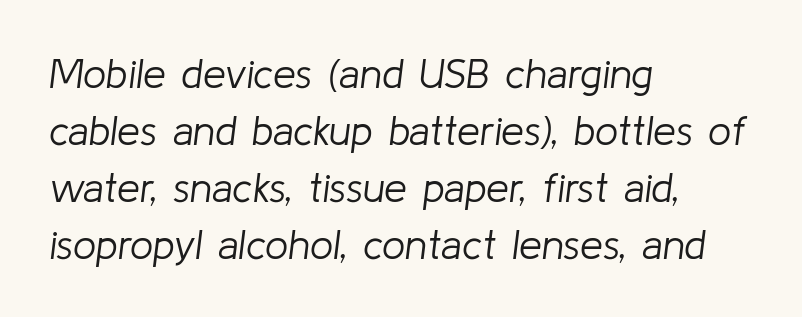
Q: Is the text bold? A: No.
Q: Is the text italic (slanted)? A: Yes, it leans right by about 8 degrees.
Q: Is the text underlined? A: No.
Q: How is the paragraph aligned? A: Left-aligned.
Q: Is the spacing between letters normal or unusually wide? A: Normal.
Q: Is the spacing between lines tight, normal or loose? A: Normal.
Q: Width (condensed, normal, or wide)? A: Normal.
Q: Stroke contrast? A: Low.
Q: x-height? A: Medium.
Q: Monospaced? A: No.
